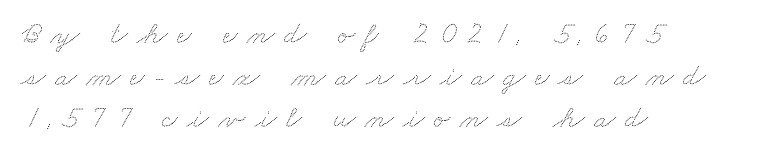
The image shows 32 px wide type; set left-aligned, normal line spacing (1.31x), unusually wide letter spacing (+0.29 em), not underlined; low stroke contrast and a small x-height.
